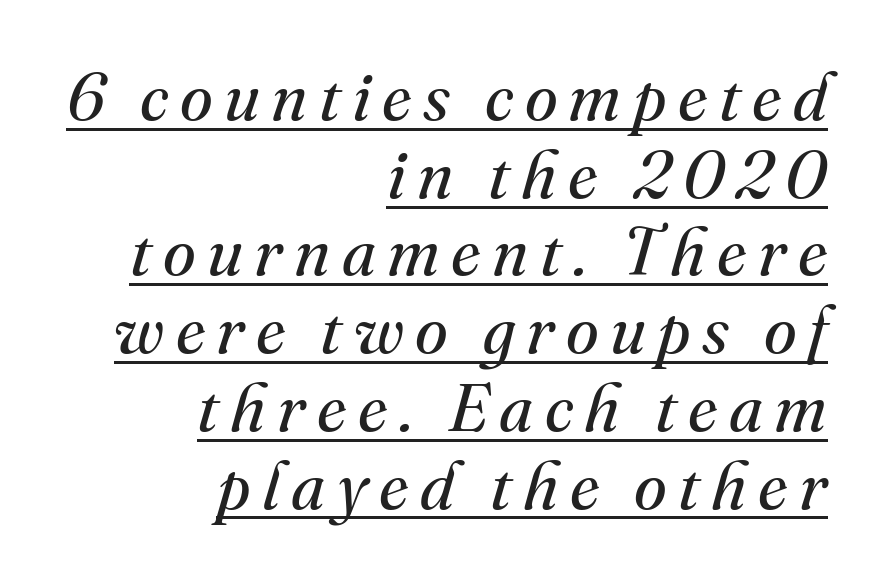
Q: Is the text bold? A: No.
Q: Is the text italic (slanted)? A: Yes, it leans right by about 16 degrees.
Q: Is the typeface a serif or a sans-serif typeface? A: Serif.
Q: Is the text underlined? A: Yes.
Q: How is the paragraph aligned? A: Right-aligned.
Q: Width (condensed, normal, or wide)? A: Normal.
Q: Stroke contrast? A: Medium.
Q: x-height? A: Small.
Q: Monospaced? A: No.
